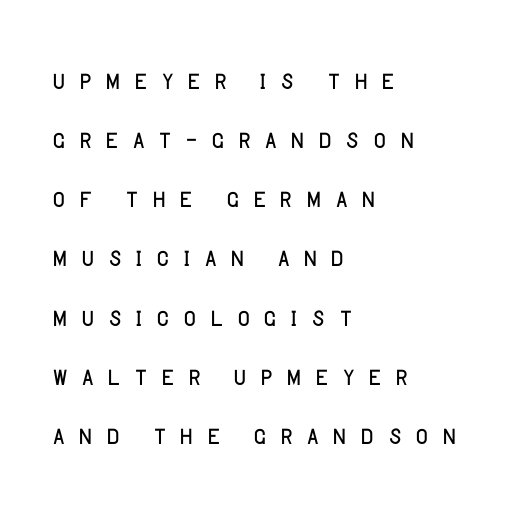
The image shows 34 px light sans-serif type, upright; set left-aligned, line spacing 1.74x, unusually wide letter spacing (+0.33 em), not underlined; low stroke contrast and a large x-height.
